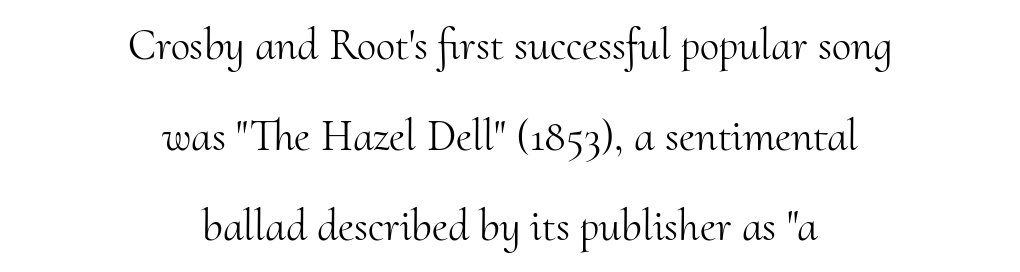
Q: Is the text bold? A: No.
Q: Is the text italic (slanted)? A: No, it is upright.
Q: Is the typeface a serif or a sans-serif typeface? A: Serif.
Q: Is the text underlined? A: No.
Q: How is the paragraph aligned? A: Centered.
Q: Is the spacing between letters normal or unusually wide? A: Normal.
Q: Is the spacing between lines tight, normal or loose? A: Loose.
Q: Width (condensed, normal, or wide)? A: Normal.
Q: Stroke contrast? A: Medium.
Q: x-height? A: Small.
Q: Monospaced? A: No.
